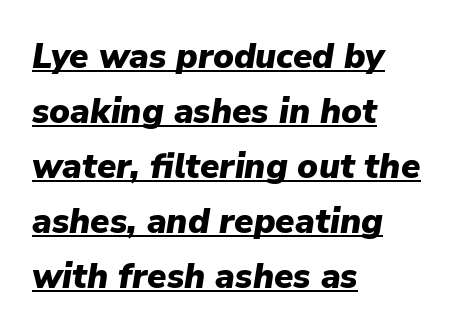
Q: Is the text bold? A: Yes.
Q: Is the text italic (slanted)? A: Yes, it leans right by about 9 degrees.
Q: Is the text underlined? A: Yes.
Q: How is the paragraph aligned? A: Left-aligned.
Q: Is the spacing between letters normal or unusually wide? A: Normal.
Q: Is the spacing between lines tight, normal or loose? A: Normal.
Q: Width (condensed, normal, or wide)? A: Normal.
Q: Stroke contrast? A: Low.
Q: x-height? A: Medium.
Q: Monospaced? A: No.
